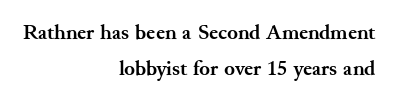
Which margin do the lines hug? The right one — the left edge is uneven. The lettering stays uniformly vertical, giving the passage a roman look. Rule under the text: the space is simply empty. Its strokes are broad and dark, the hallmark of bold type. Vertically, the passage feels balanced, rows spaced as you'd expect. Nobody touched the tracking dial on this one.
